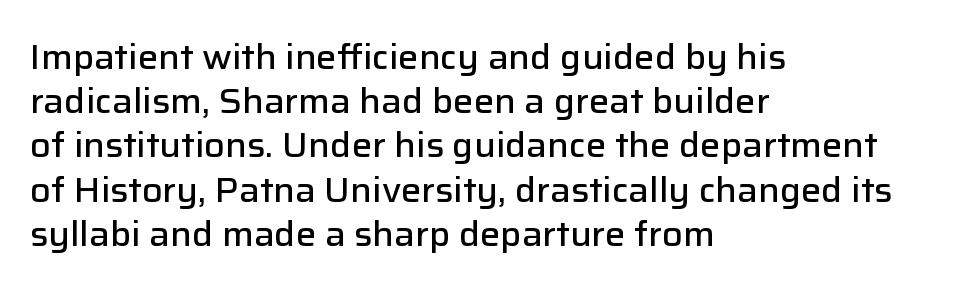
{"serif": "no", "italic": "no", "bold": "semi", "weight": "semibold", "width": "normal", "stroke_contrast": "low", "x_height": "medium", "monospaced": "no", "underline": "no", "align": "left", "line_spacing": "normal", "line_spacing_ratio": 1.3, "letter_spacing": "normal", "letter_spacing_em": 0.0, "glyph_px": 34}
